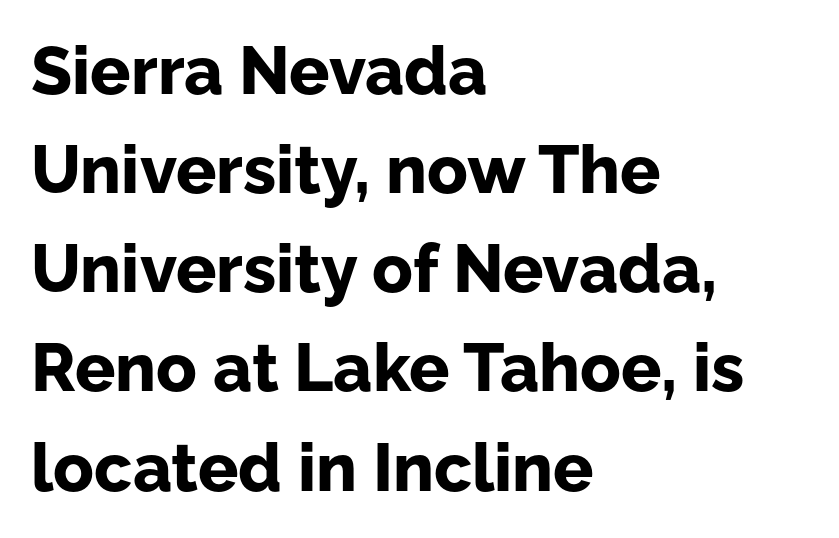
The type family on display is of the sans-serif kind. Students, note that the glyphs here touch the page at normal intervals. The rendering anchors every line to the left-hand side. Thick stems and heavy bowls — unmistakably bold. Here the designer chose a conventional face with non-uniform glyph widths.
